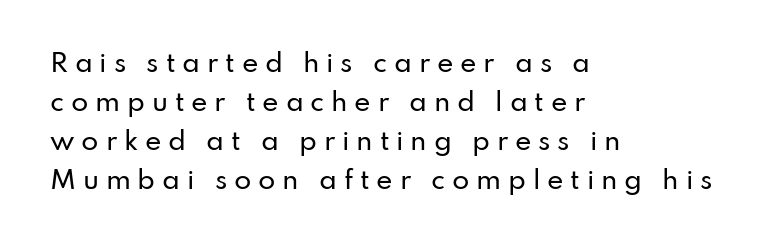
{"italic": "no", "underline": "no", "align": "left", "line_spacing": "normal", "line_spacing_ratio": 1.56, "letter_spacing": "wide", "letter_spacing_em": 0.27, "glyph_px": 25}
